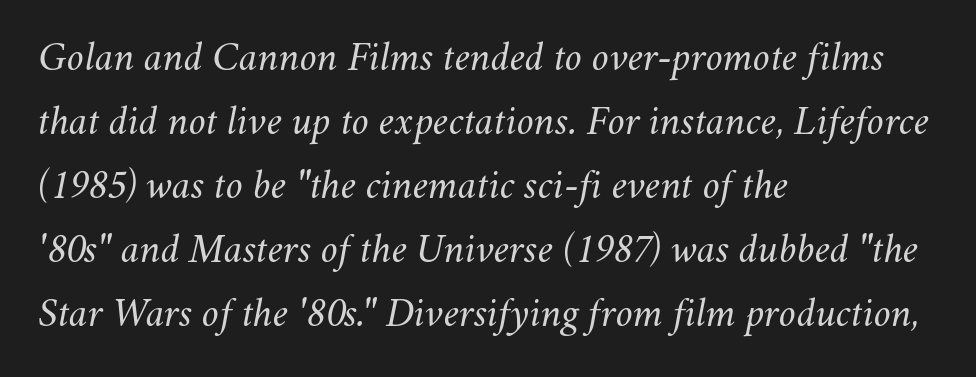
The image shows 43 px light type, italic (leaning right); set left-aligned, normal line spacing (1.49x), normal letter spacing, not underlined; medium stroke contrast and a small x-height.
